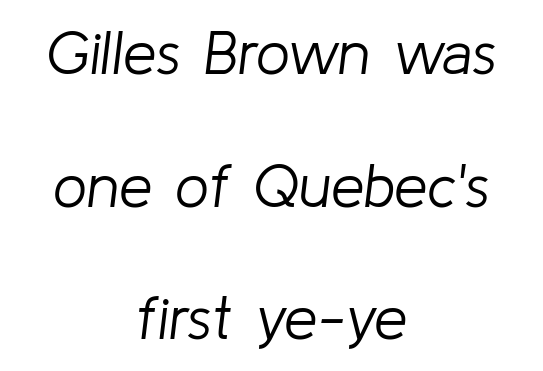
Q: Is the text bold? A: No.
Q: Is the text italic (slanted)? A: Yes, it leans right by about 8 degrees.
Q: Is the text underlined? A: No.
Q: How is the paragraph aligned? A: Centered.
Q: Is the spacing between letters normal or unusually wide? A: Normal.
Q: Is the spacing between lines tight, normal or loose? A: Loose.
Q: Width (condensed, normal, or wide)? A: Normal.
Q: Stroke contrast? A: Low.
Q: x-height? A: Medium.
Q: Monospaced? A: No.
